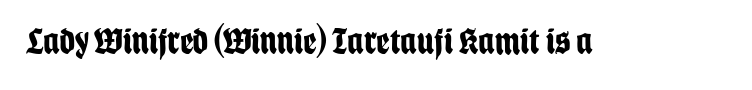
You could not count columns in this text — the font is proportionally spaced. The lettering stays uniformly vertical, giving the passage a roman look. Rule under the text: the space is simply empty. Students, note that the glyphs here touch the page at normal intervals. Stroke terminals: plain, sans-serif.
